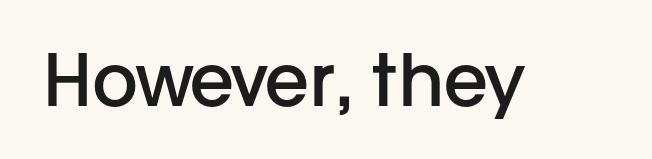
Q: Is the text bold? A: Semi-bold.
Q: Is the text italic (slanted)? A: No, it is upright.
Q: Is the typeface a serif or a sans-serif typeface? A: Sans-serif.
Q: Is the text underlined? A: No.
Q: Is the spacing between letters normal or unusually wide? A: Normal.
Q: Width (condensed, normal, or wide)? A: Normal.
Q: Stroke contrast? A: Low.
Q: x-height? A: Medium.
Q: Monospaced? A: No.
